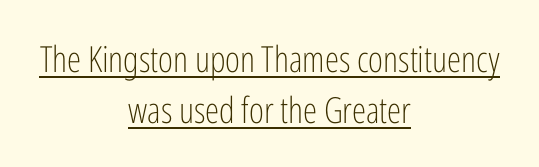
Q: Is the text bold? A: No.
Q: Is the text italic (slanted)? A: No, it is upright.
Q: Is the typeface a serif or a sans-serif typeface? A: Sans-serif.
Q: Is the text underlined? A: Yes.
Q: How is the paragraph aligned? A: Centered.
Q: Is the spacing between letters normal or unusually wide? A: Normal.
Q: Is the spacing between lines tight, normal or loose? A: Normal.
Q: Width (condensed, normal, or wide)? A: Condensed.
Q: Stroke contrast? A: Low.
Q: x-height? A: Medium.
Q: Monospaced? A: No.
